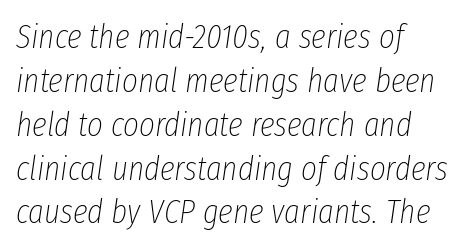
Q: Is the text bold? A: No.
Q: Is the text italic (slanted)? A: Yes, it leans right by about 8 degrees.
Q: Is the text underlined? A: No.
Q: How is the paragraph aligned? A: Left-aligned.
Q: Is the spacing between letters normal or unusually wide? A: Normal.
Q: Is the spacing between lines tight, normal or loose? A: Normal.
Q: Width (condensed, normal, or wide)? A: Condensed.
Q: Stroke contrast? A: Low.
Q: x-height? A: Medium.
Q: Monospaced? A: No.
